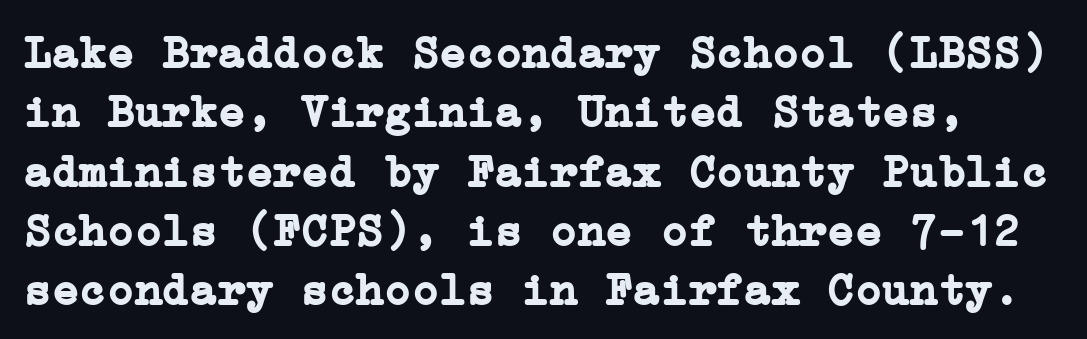
Beneath every word, the page is bare. The glyphs have the mass of a bold cut. The rendering keeps characters at their native spacing. The rendering shows small feet on the letterforms — a serif design. The designer left line spacing at the default.
